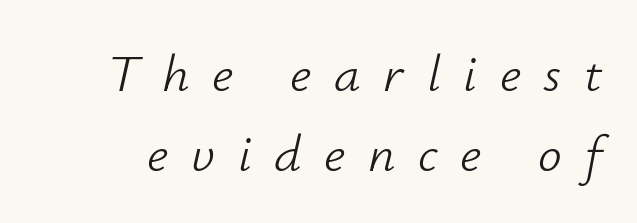
Compared with ordinary roman type, these characters are visibly tilted. No letter is thick-stroked: the sample isn't bold. This rendering features lettering with no underline. The line texture is sparse and dotted thanks to wide tracking. The rows are spaced the way most documents space them. The letters advance in unequal steps, a hallmark of proportional type.
